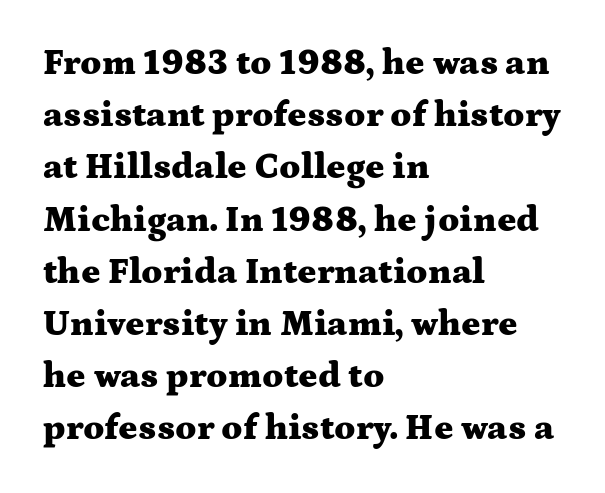
The image shows 36 px heavy, wide serif type, upright; set left-aligned, normal line spacing (1.45x), normal letter spacing, not underlined; medium stroke contrast and a medium x-height.
